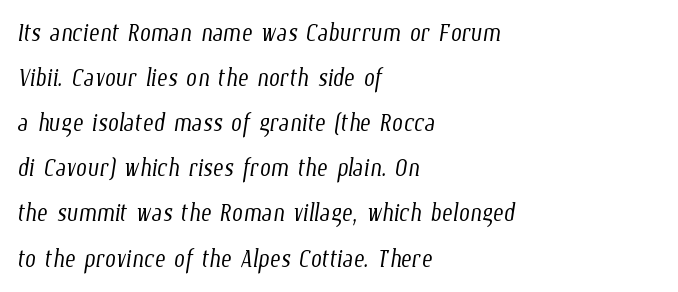
Spacing verdict: proportional, widths tailored to each character. The vertical gap from one line to the next is medium. The tracking reads as untouched default to a designer's eye. Is the type heavy? It reads as light-to-regular instead. Underlining? Definitely not there. The rendering anchors every line to the left-hand side.
